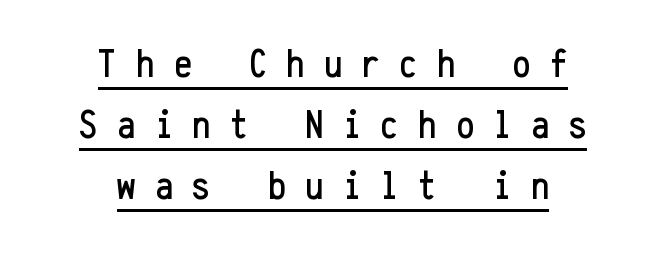
The string is rendered with underlining switched on. The rendering positions every line midway between the sides. The letters stand straight up with perfectly vertical stems. The face used here is monospaced, like something from a code editor. Compared with typical body copy, the letter spacing here is much looser. Baseline-to-baseline distance is the conventional proportion of letter height.
